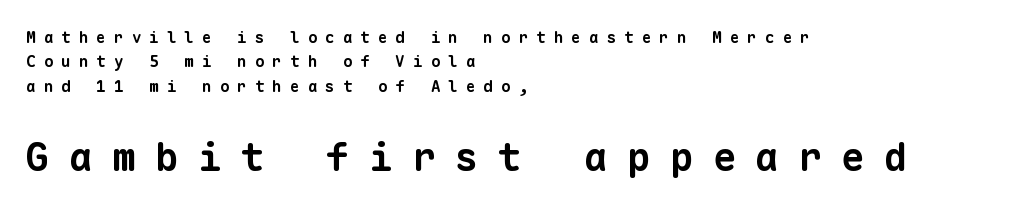
Any mark beneath the type? The region is blank. Think of a typewriter: that constant character pitch is what you see here. Reading down the column, the eye jumps a familiar distance to each next line. Observe the absence of serifs on each vertical stroke in this sample. Horizontally, the lines are justified to the leading edge only.
